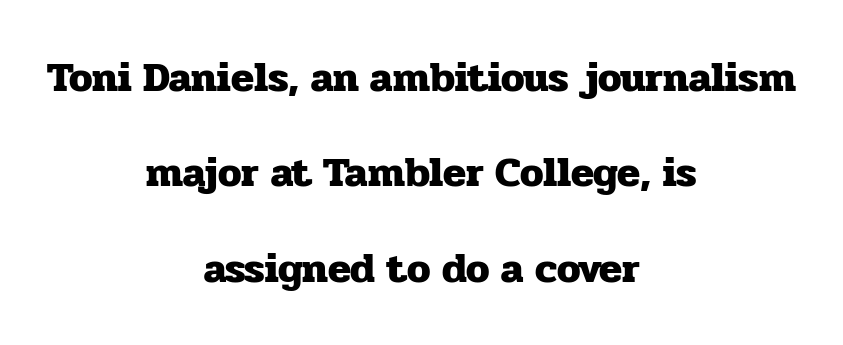
Alignment: centered. The passage shown is typed in a proportional face where columns would drift. The strip under each line holds only bare page. Unlike a clean sans, this face finishes its strokes with serifs. How would I describe the line gaps? Wide and relaxed. Its strokes are broad and dark, the hallmark of bold type.
